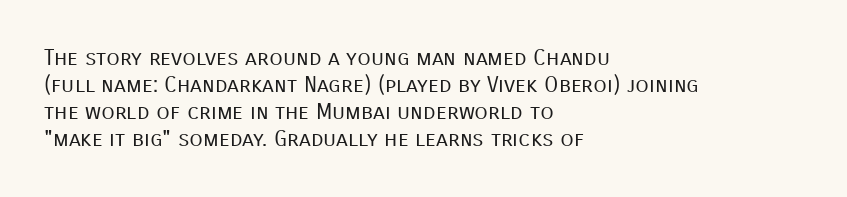
{"italic": "no", "bold": "no", "underline": "no", "align": "left", "line_spacing_ratio": 1.23, "letter_spacing": "normal", "letter_spacing_em": 0.0, "glyph_px": 22}
